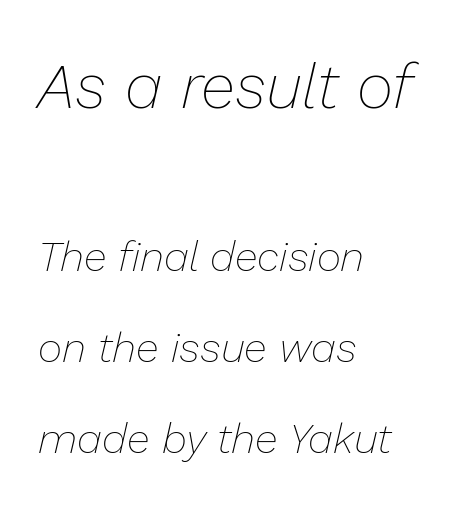
Line spacing here is loose. Do the characters align in a grid? No, the font is proportional. The rendering applies a slant to the glyphs. Glyph-to-glyph distance matches everyday printed text. This rendering uses left alignment, leaving the right contour irregular.
